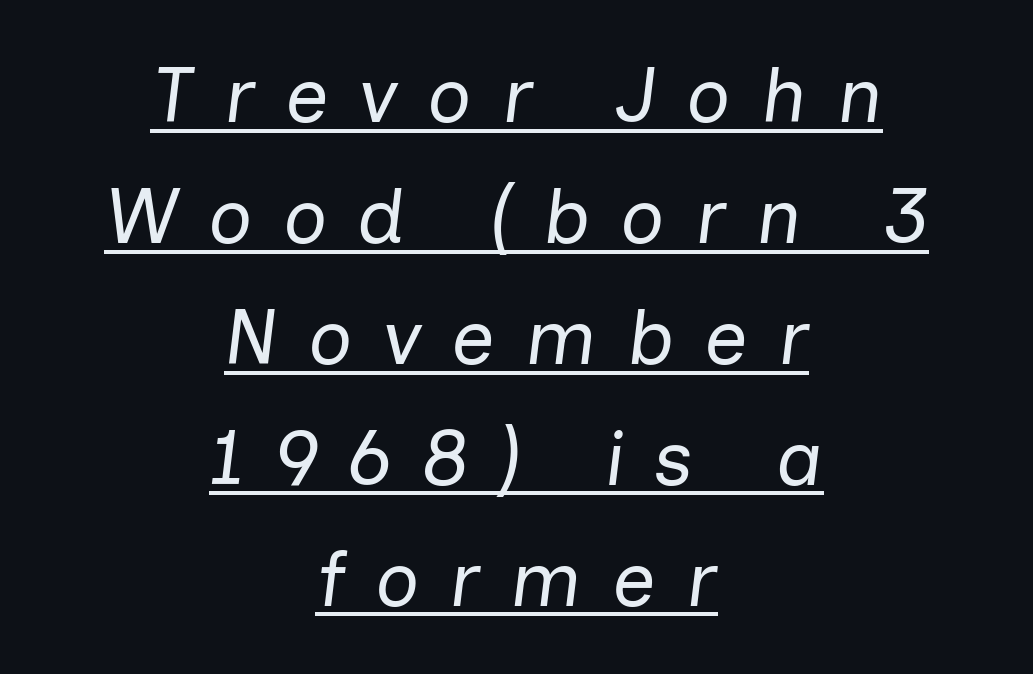
Q: Is the text bold? A: No.
Q: Is the text italic (slanted)? A: Yes, it leans right by about 7 degrees.
Q: Is the text underlined? A: Yes.
Q: How is the paragraph aligned? A: Centered.
Q: Is the spacing between letters normal or unusually wide? A: Unusually wide.
Q: Is the spacing between lines tight, normal or loose? A: Normal.
Q: Width (condensed, normal, or wide)? A: Normal.
Q: Stroke contrast? A: Low.
Q: x-height? A: Medium.
Q: Monospaced? A: No.
